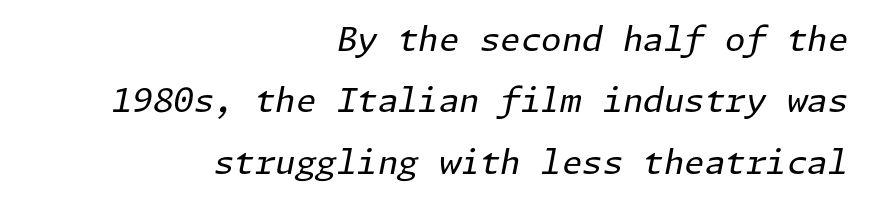
Q: Is the text bold? A: No.
Q: Is the text italic (slanted)? A: Yes, it leans right by about 11 degrees.
Q: Is the text underlined? A: No.
Q: How is the paragraph aligned? A: Right-aligned.
Q: Is the spacing between letters normal or unusually wide? A: Normal.
Q: Width (condensed, normal, or wide)? A: Normal.
Q: Stroke contrast? A: Low.
Q: x-height? A: Medium.
